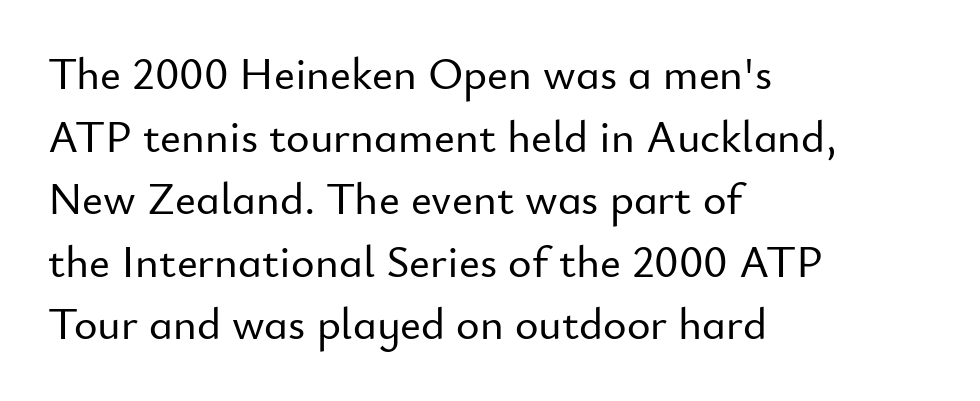
Q: Is the text italic (slanted)? A: No, it is upright.
Q: Is the typeface a serif or a sans-serif typeface? A: Sans-serif.
Q: Is the text underlined? A: No.
Q: How is the paragraph aligned? A: Left-aligned.
Q: Is the spacing between letters normal or unusually wide? A: Normal.
Q: Is the spacing between lines tight, normal or loose? A: Normal.
Q: Width (condensed, normal, or wide)? A: Normal.
Q: Stroke contrast? A: Low.
Q: x-height? A: Small.
Q: Monospaced? A: No.
